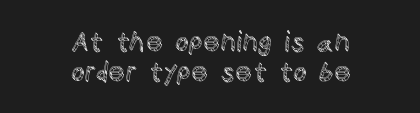
{"underline": "no", "align": "center", "line_spacing": "tight", "line_spacing_ratio": 1.12, "letter_spacing": "normal", "letter_spacing_em": 0.0, "glyph_px": 27}
